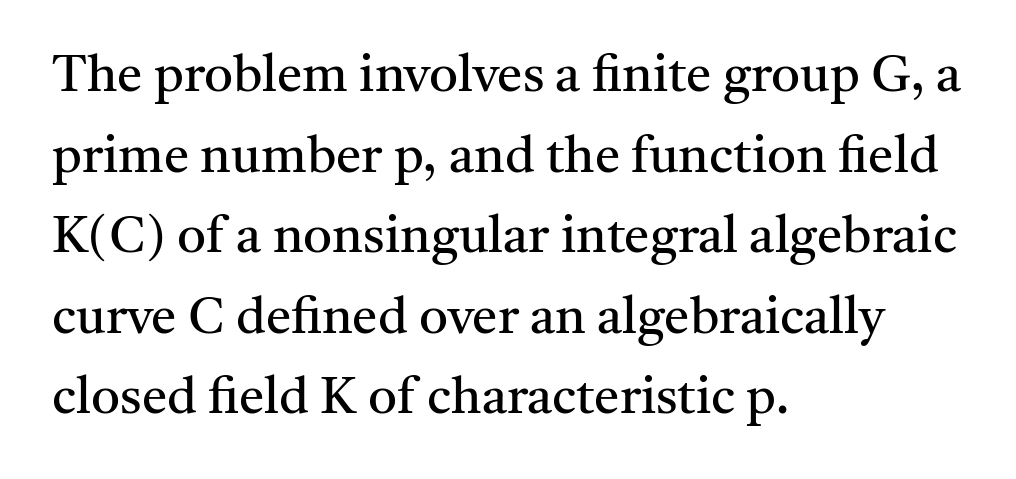
Unlike a clean sans, this face finishes its strokes with serifs. This is not heavy type; no bold has been used. This rendering features lettering with no underline. Line spacing here is normal. This is roman type, the default non-slanted kind.
